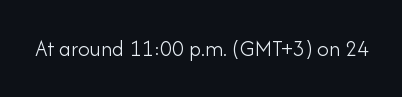
Q: Is the text bold? A: No.
Q: Is the text italic (slanted)? A: No, it is upright.
Q: Is the text underlined? A: No.
Q: Is the spacing between letters normal or unusually wide? A: Normal.
